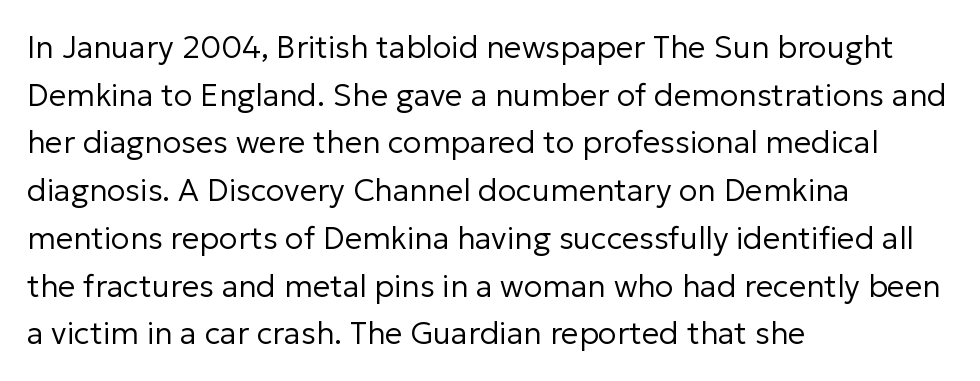
Q: Is the text bold? A: No.
Q: Is the text italic (slanted)? A: No, it is upright.
Q: Is the typeface a serif or a sans-serif typeface? A: Sans-serif.
Q: Is the text underlined? A: No.
Q: How is the paragraph aligned? A: Left-aligned.
Q: Is the spacing between letters normal or unusually wide? A: Normal.
Q: Is the spacing between lines tight, normal or loose? A: Normal.
Q: Width (condensed, normal, or wide)? A: Normal.
Q: Stroke contrast? A: Low.
Q: x-height? A: Medium.
Q: Monospaced? A: No.
